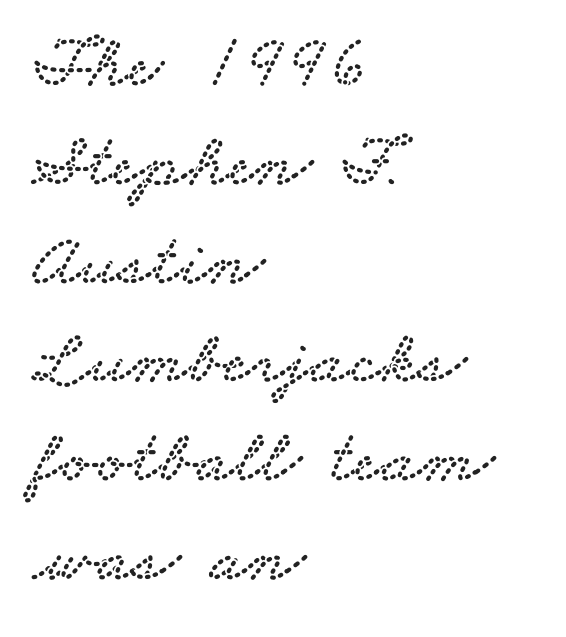
{"serif": "yes", "width": "wide", "stroke_contrast": "low", "x_height": "small", "monospaced": "no", "underline": "no", "align": "left", "line_spacing": "normal", "line_spacing_ratio": 1.3, "letter_spacing": "normal", "letter_spacing_em": 0.0, "glyph_px": 76}
